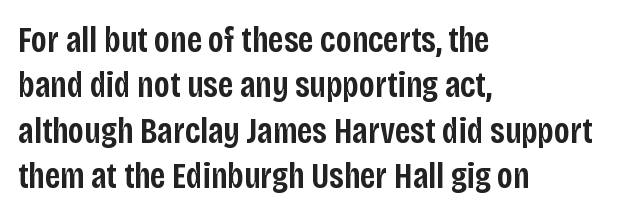
The image shows 36 px semibold, condensed sans-serif type, upright; set left-aligned, normal line spacing (1.26x), normal letter spacing, not underlined; low stroke contrast and a large x-height.
